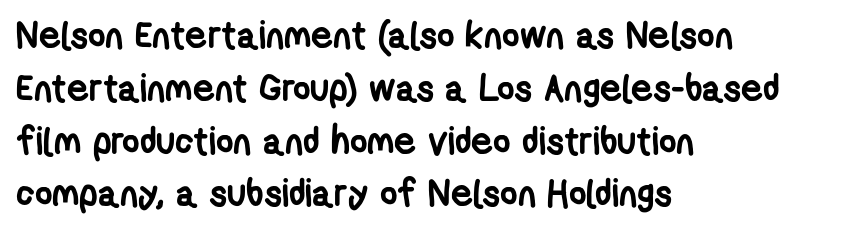
{"serif": "no", "bold": "yes", "weight": "semibold", "width": "condensed", "stroke_contrast": "low", "x_height": "medium", "monospaced": "no", "underline": "no", "align": "left", "line_spacing": "normal", "line_spacing_ratio": 1.39, "letter_spacing": "normal", "letter_spacing_em": 0.0, "glyph_px": 38}
